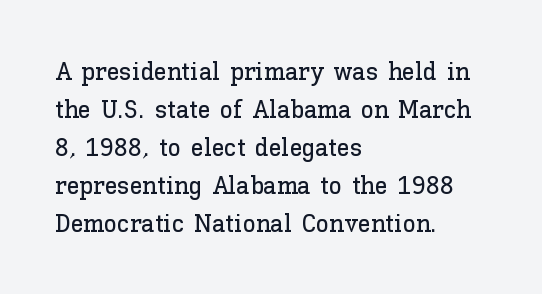
The image shows 26 px text type, upright; set left-aligned, normal line spacing (1.46x), normal letter spacing, not underlined.
